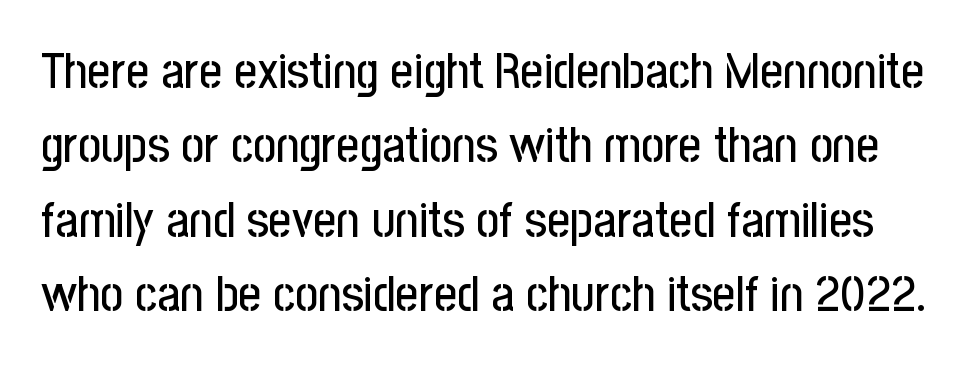
Nobody touched the tracking dial on this one. The letters advance in unequal steps, a hallmark of proportional type. This is sans-serif lettering, the kind often seen on screens and signage. Rendered with straight, roman letterforms.
